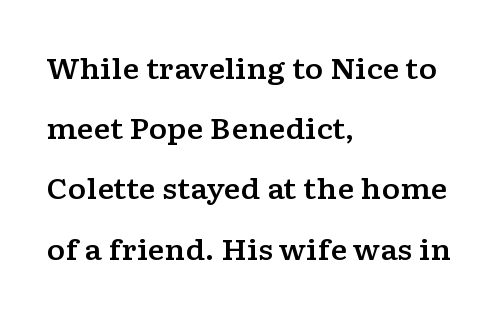
The image shows 28 px wide serif type, upright; set left-aligned, loose line spacing (2.15x), normal letter spacing, not underlined; low stroke contrast and a medium x-height.
